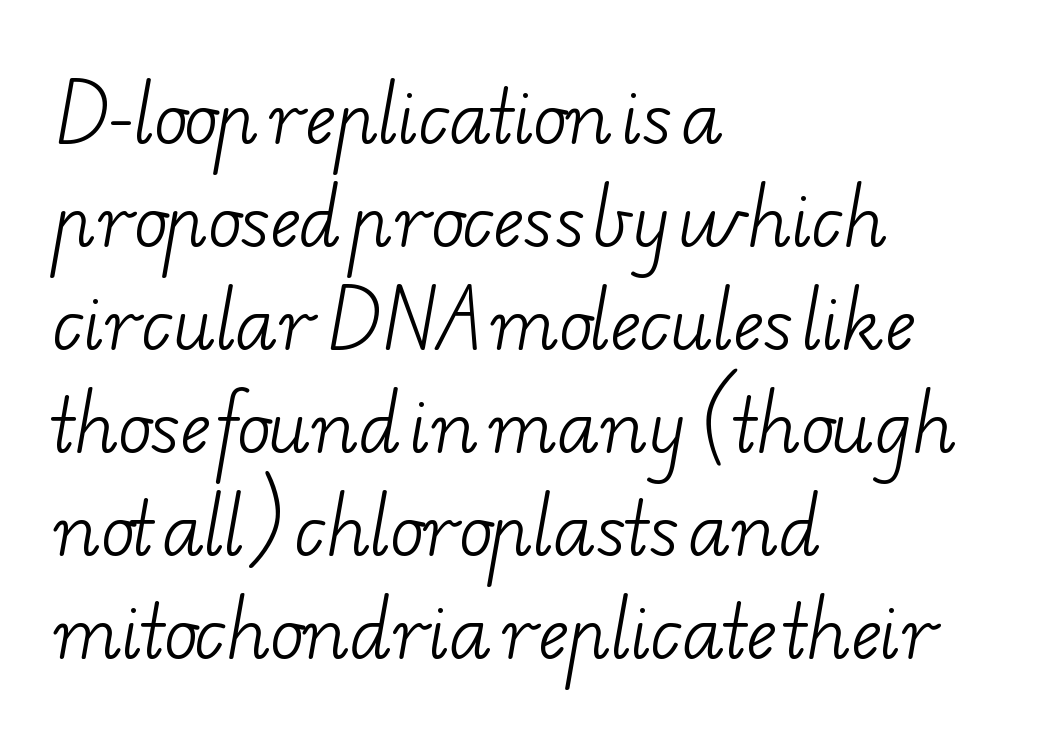
Q: Is the text bold? A: No.
Q: Is the typeface a serif or a sans-serif typeface? A: Serif.
Q: Is the text underlined? A: No.
Q: How is the paragraph aligned? A: Left-aligned.
Q: Is the spacing between letters normal or unusually wide? A: Normal.
Q: Is the spacing between lines tight, normal or loose? A: Normal.
Q: Width (condensed, normal, or wide)? A: Wide.
Q: Stroke contrast? A: Low.
Q: x-height? A: Small.
Q: Monospaced? A: No.
